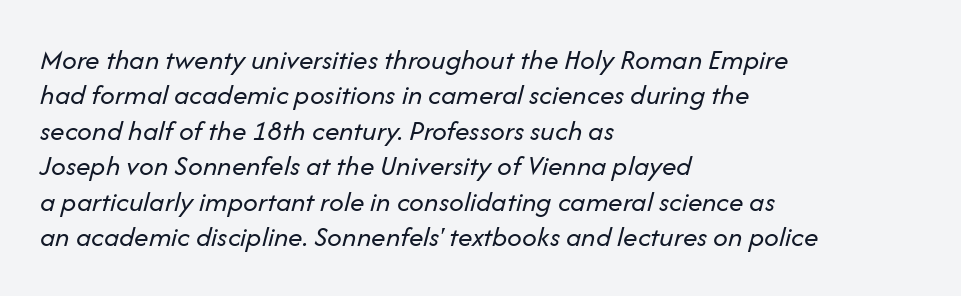
Q: Is the text bold? A: No.
Q: Is the text italic (slanted)? A: Yes, it leans right by about 14 degrees.
Q: Is the text underlined? A: No.
Q: How is the paragraph aligned? A: Left-aligned.
Q: Is the spacing between letters normal or unusually wide? A: Normal.
Q: Width (condensed, normal, or wide)? A: Normal.
Q: Stroke contrast? A: Low.
Q: x-height? A: Medium.
Q: Monospaced? A: No.
